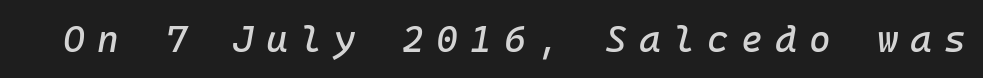
When letters slant like this, we call the style italic. Here the glyphs are tracked loosely, breaking word shapes into spaced letters. Is this a fixed-width face? Yes — each glyph sits in an identical cell. Descenders are the only things crossing below the line.
